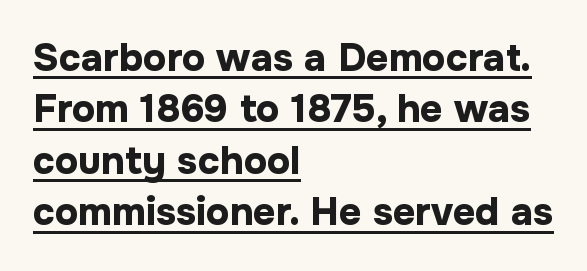
Q: Is the text bold? A: Yes.
Q: Is the text italic (slanted)? A: No, it is upright.
Q: Is the typeface a serif or a sans-serif typeface? A: Sans-serif.
Q: Is the text underlined? A: Yes.
Q: How is the paragraph aligned? A: Left-aligned.
Q: Is the spacing between letters normal or unusually wide? A: Normal.
Q: Is the spacing between lines tight, normal or loose? A: Normal.
Q: Width (condensed, normal, or wide)? A: Normal.
Q: Stroke contrast? A: Low.
Q: x-height? A: Medium.
Q: Monospaced? A: No.
